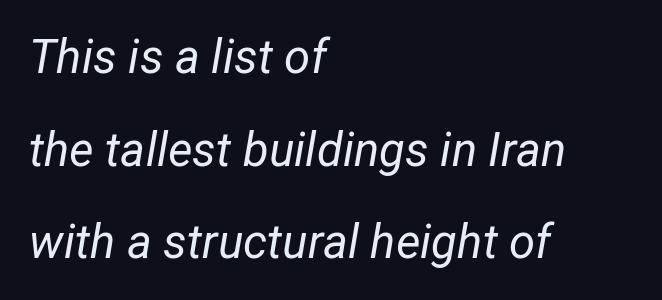
The rendering applies a slant to the glyphs. Here the designer chose a conventional face with non-uniform glyph widths. This reads as an unemphasized weight, regular at the heaviest. Look at the tracking — it's just the regular setting, nothing added. The specimen omits any rule beneath the text block's lines. Is the block centered? No — it sits flush against the left margin.
